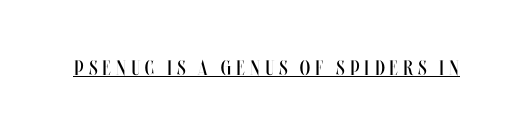
The image shows 21 px text type, upright; set unusually wide letter spacing (+0.24 em), underlined.
